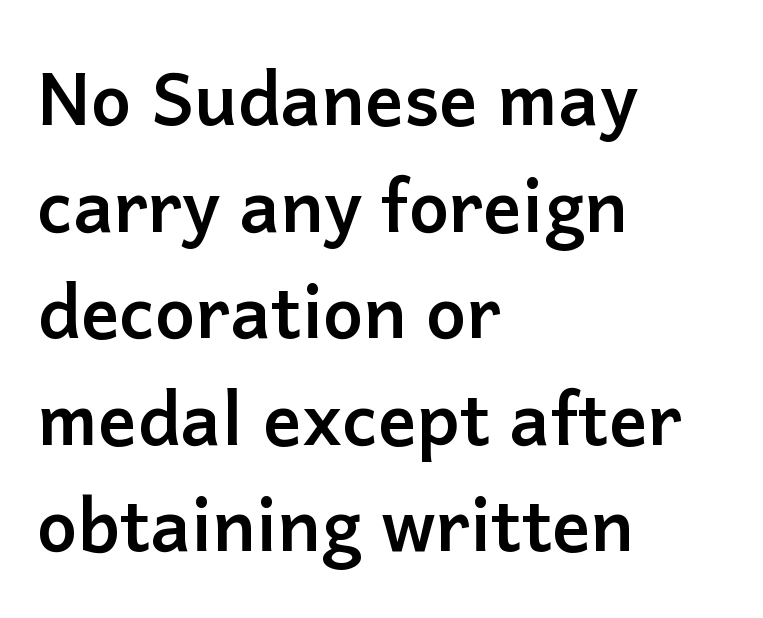
Q: Is the text bold? A: Yes.
Q: Is the text italic (slanted)? A: No, it is upright.
Q: Is the typeface a serif or a sans-serif typeface? A: Sans-serif.
Q: Is the text underlined? A: No.
Q: How is the paragraph aligned? A: Left-aligned.
Q: Is the spacing between letters normal or unusually wide? A: Normal.
Q: Is the spacing between lines tight, normal or loose? A: Normal.
Q: Width (condensed, normal, or wide)? A: Normal.
Q: Stroke contrast? A: Low.
Q: x-height? A: Medium.
Q: Monospaced? A: No.
